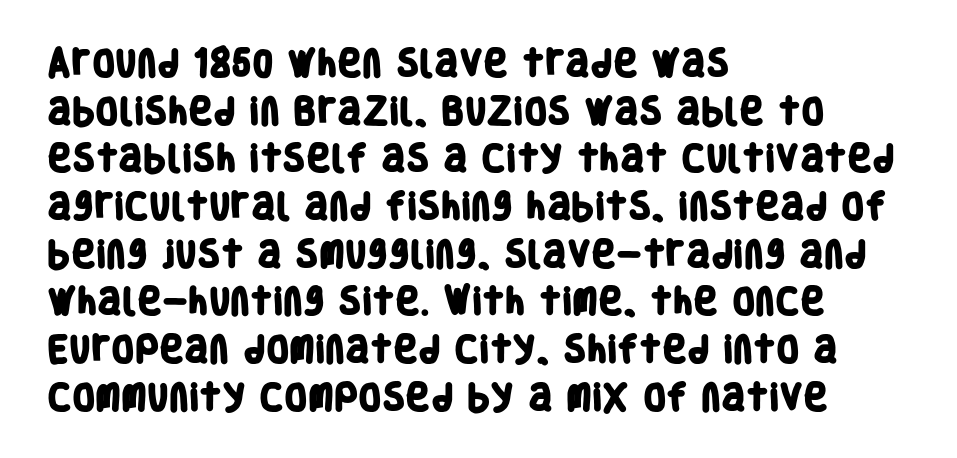
Q: Is the text bold? A: Yes.
Q: Is the typeface a serif or a sans-serif typeface? A: Sans-serif.
Q: Is the text underlined? A: No.
Q: How is the paragraph aligned? A: Left-aligned.
Q: Is the spacing between letters normal or unusually wide? A: Normal.
Q: Is the spacing between lines tight, normal or loose? A: Normal.
Q: Width (condensed, normal, or wide)? A: Condensed.
Q: Stroke contrast? A: Low.
Q: x-height? A: Large.
Q: Monospaced? A: No.
